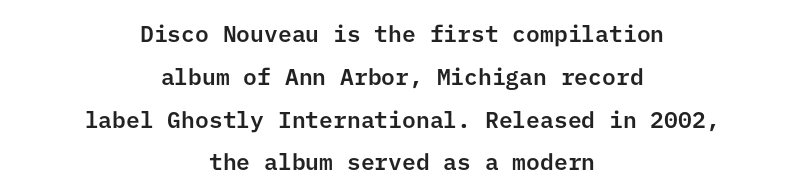
The image shows 23 px text type, upright; set centered, line spacing 1.86x, normal letter spacing, not underlined.
